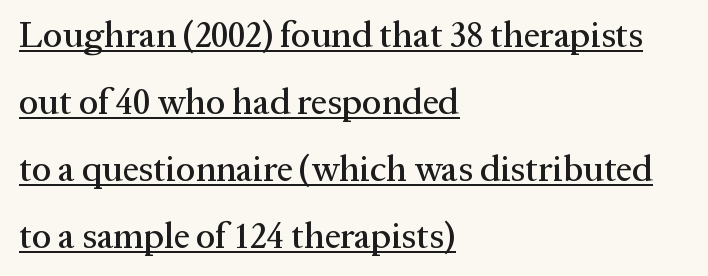
A roman cut, with each character standing at attention. This sample is left-justified, so line endings fall wherever the words run out. Do the characters align in a grid? No, the font is proportional. The text was rendered using a seriffed face with decorative stroke endings. You can see a thin bar hugging the bottom of the glyphs.
